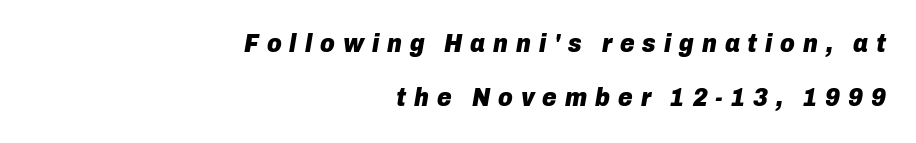
Leading: increased. Visually the block forms a straight wall on the right and a jagged coastline on the left. The rendering inserts visible extra space after every character. Does the lettering tilt? It does — this is italic. The face used here has the dense, thick strokes of a bold.
